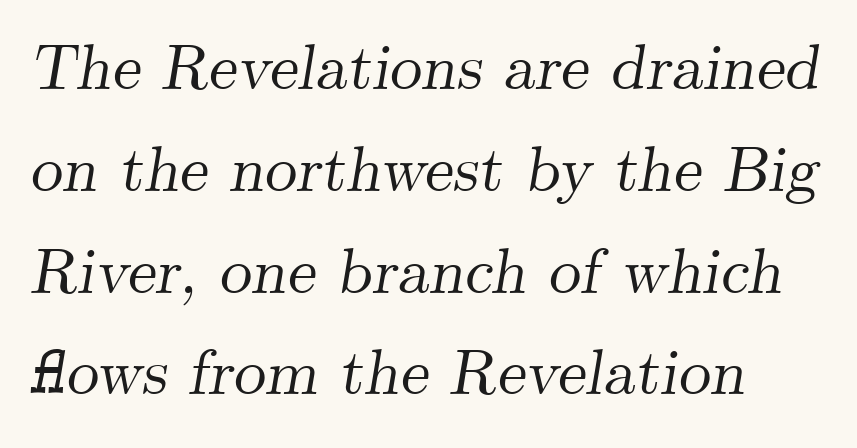
The image shows 64 px serif type, italic (leaning right); set left-aligned, normal line spacing (1.59x), normal letter spacing, not underlined; medium stroke contrast and a small x-height.
